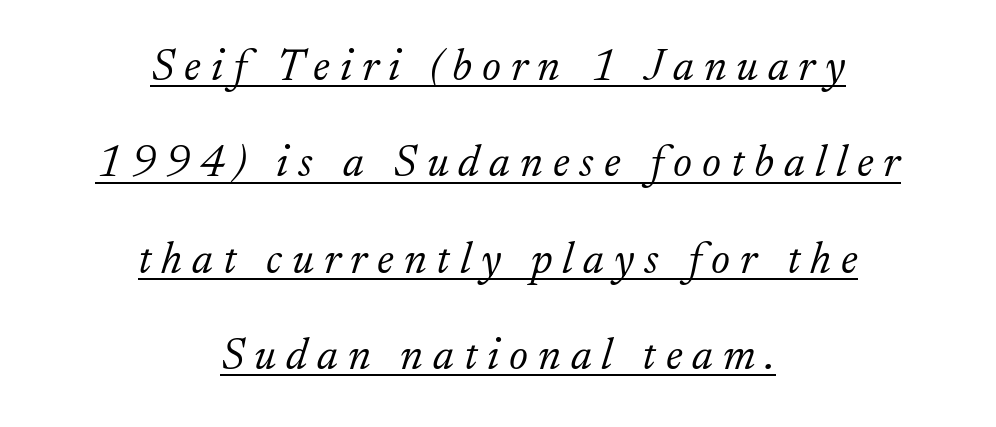
The image shows 45 px light serif type, italic (leaning right); set centered, loose line spacing (2.14x), unusually wide letter spacing (+0.22 em), underlined; low stroke contrast and a small x-height.
